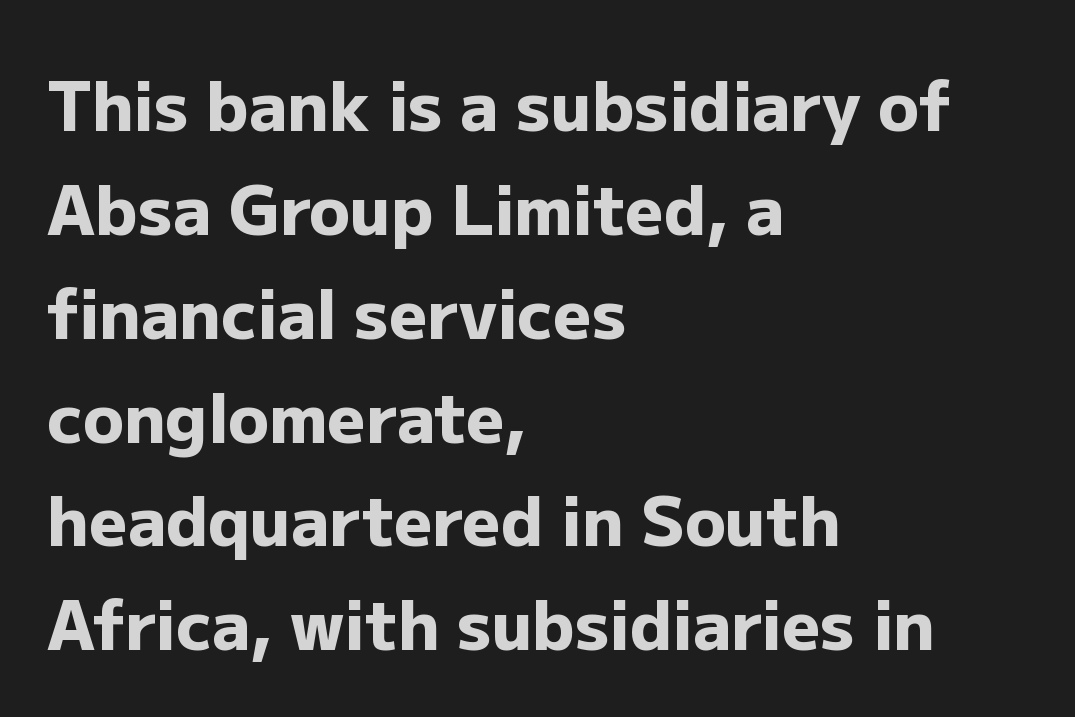
{"serif": "no", "italic": "no", "bold": "yes", "weight": "heavy", "width": "normal", "stroke_contrast": "low", "x_height": "medium", "monospaced": "no", "underline": "no", "align": "left", "line_spacing": "normal", "line_spacing_ratio": 1.55, "letter_spacing": "normal", "letter_spacing_em": 0.0, "glyph_px": 67}
